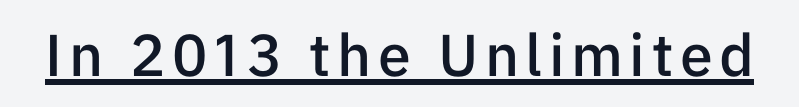
Q: Is the text bold? A: Semi-bold.
Q: Is the text italic (slanted)? A: No, it is upright.
Q: Is the typeface a serif or a sans-serif typeface? A: Sans-serif.
Q: Is the text underlined? A: Yes.
Q: Width (condensed, normal, or wide)? A: Normal.
Q: Stroke contrast? A: Low.
Q: x-height? A: Medium.
Q: Monospaced? A: No.
